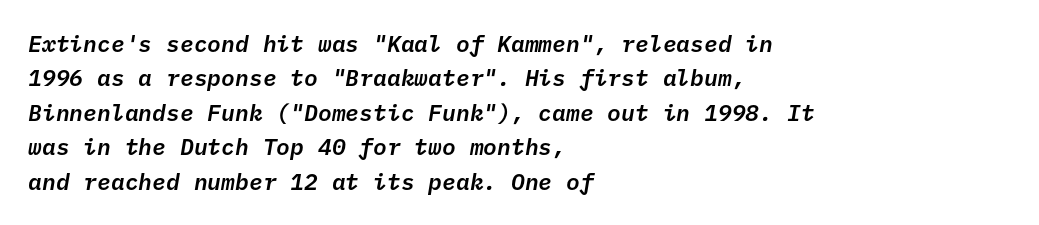
Q: Is the text italic (slanted)? A: Yes, it leans right by about 10 degrees.
Q: Is the text underlined? A: No.
Q: How is the paragraph aligned? A: Left-aligned.
Q: Is the spacing between letters normal or unusually wide? A: Normal.
Q: Is the spacing between lines tight, normal or loose? A: Normal.
